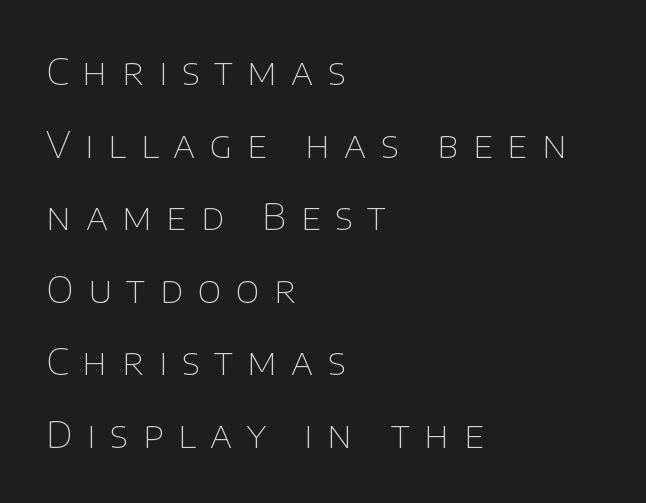
{"serif": "no", "italic": "no", "bold": "no", "weight": "thin", "width": "normal", "stroke_contrast": "low", "x_height": "large", "monospaced": "no", "underline": "no", "align": "left", "line_spacing": "loose", "line_spacing_ratio": 1.96, "letter_spacing": "wide", "letter_spacing_em": 0.39, "glyph_px": 37}
